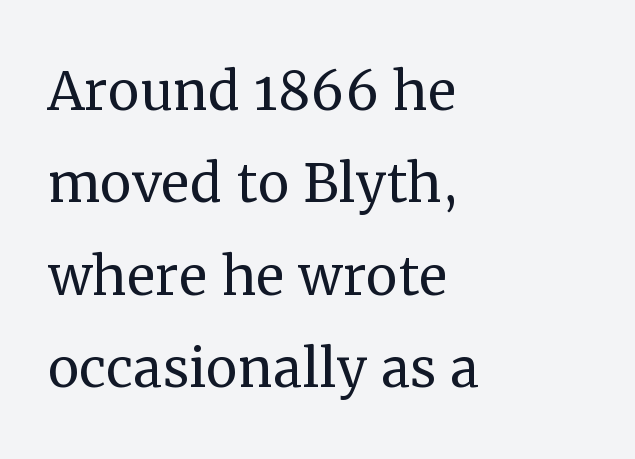
Unlike italic type, these characters show no tilt at all. What kind of face is this? One with serifs. Regarding leading, the lines here are spaced in the standard way. Weight: regular or lighter. Typeset ragged right — the left edge is the straight one.
